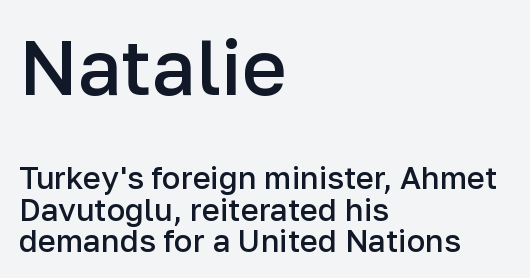
The image shows 77 px semibold sans-serif type, upright; set left-aligned, tight line spacing (1.01x), normal letter spacing, not underlined; the first (top) block is 2.48x larger; low stroke contrast and a medium x-height.
